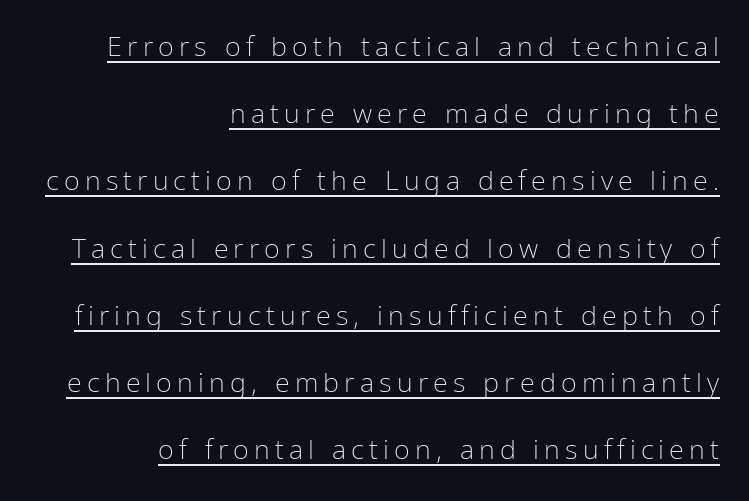
Q: Is the text bold? A: No.
Q: Is the text italic (slanted)? A: No, it is upright.
Q: Is the text underlined? A: Yes.
Q: How is the paragraph aligned? A: Right-aligned.
Q: Is the spacing between lines tight, normal or loose? A: Loose.
